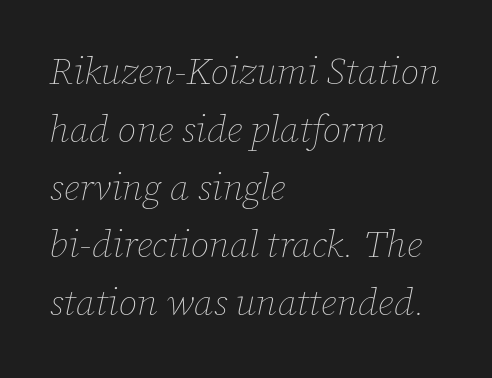
Visually the block forms a straight wall on the left and a jagged coastline on the right. The gap between lines stays unmarked. Proportional: the letters do not fall into vertical columns. The weight tops out at a normal text grade.
